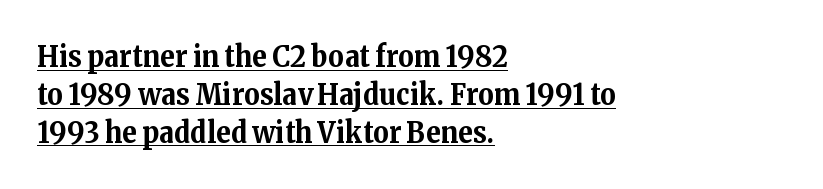
Does a line run under the words? Yes, clearly. Notice how the stems are strictly vertical — no italics here. No extra tracking has been applied to these lines. The text block is weighted toward the left margin, trailing off unevenly rightward. Type style note: has serifs.
